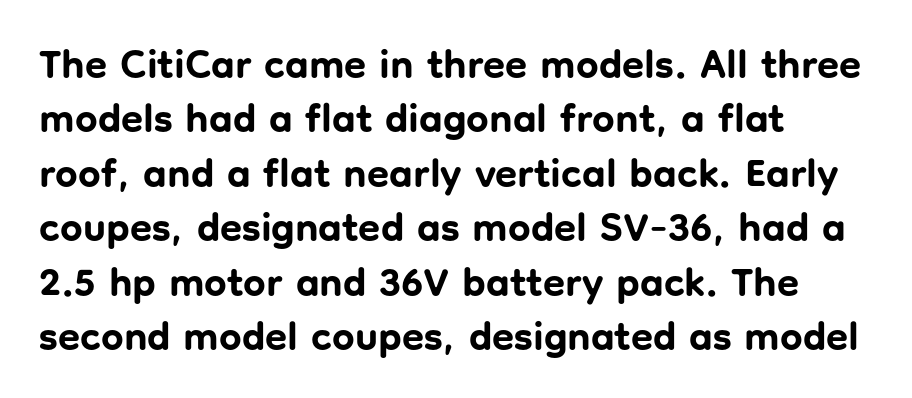
Q: Is the text bold? A: Yes.
Q: Is the text italic (slanted)? A: No, it is upright.
Q: Is the typeface a serif or a sans-serif typeface? A: Sans-serif.
Q: Is the text underlined? A: No.
Q: How is the paragraph aligned? A: Left-aligned.
Q: Is the spacing between letters normal or unusually wide? A: Normal.
Q: Is the spacing between lines tight, normal or loose? A: Normal.
Q: Width (condensed, normal, or wide)? A: Normal.
Q: Stroke contrast? A: Low.
Q: x-height? A: Medium.
Q: Monospaced? A: No.
